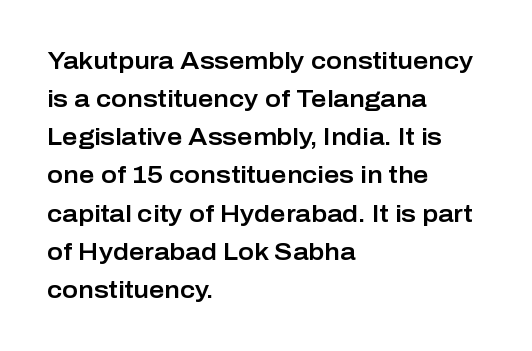
Q: Is the text italic (slanted)? A: No, it is upright.
Q: Is the text underlined? A: No.
Q: How is the paragraph aligned? A: Left-aligned.
Q: Is the spacing between letters normal or unusually wide? A: Normal.
Q: Is the spacing between lines tight, normal or loose? A: Normal.
